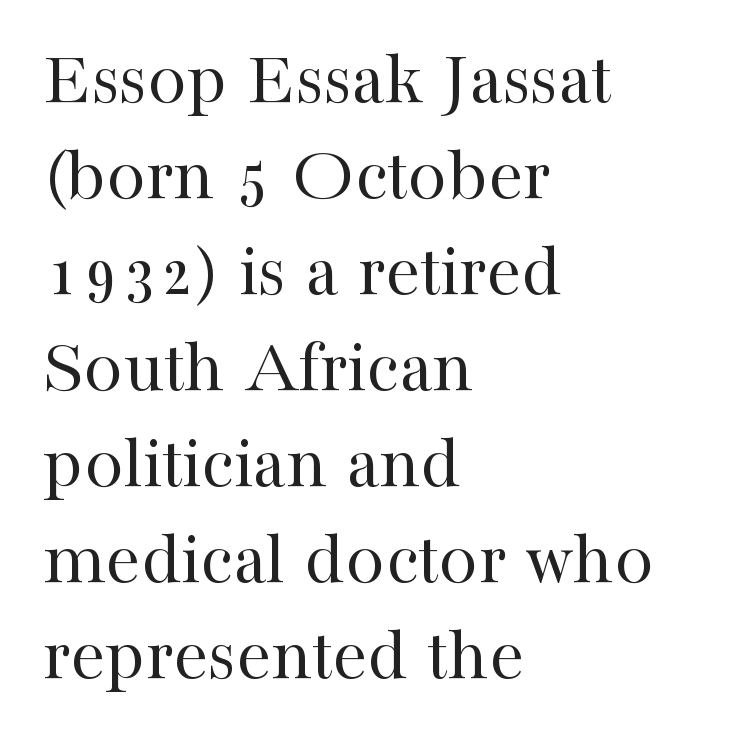
The image shows 78 px regular-weight serif type, upright; set left-aligned, line spacing 1.23x, normal letter spacing, not underlined; high stroke contrast and a medium x-height.
